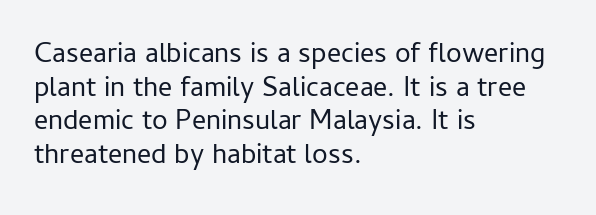
Each stroke keeps to a modest, everyday thickness or less. Plain, unruled lines of type. Which margin do the lines hug? The left one — the right edge is uneven. The letters advance in unequal steps, a hallmark of proportional type. Are there feet on the stems? There aren't — it's a sans. Standard letterfit; no display-style spreading of the glyphs.
